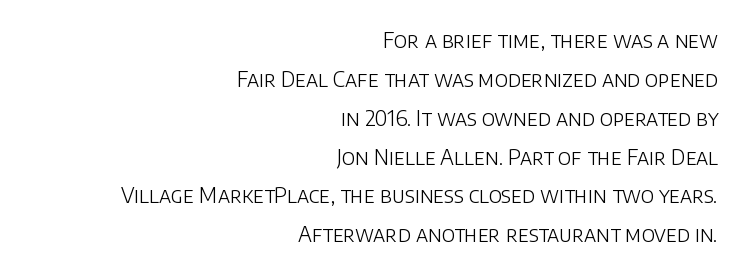
Q: Is the text bold? A: No.
Q: Is the text italic (slanted)? A: No, it is upright.
Q: Is the text underlined? A: No.
Q: How is the paragraph aligned? A: Right-aligned.
Q: Is the spacing between letters normal or unusually wide? A: Normal.
